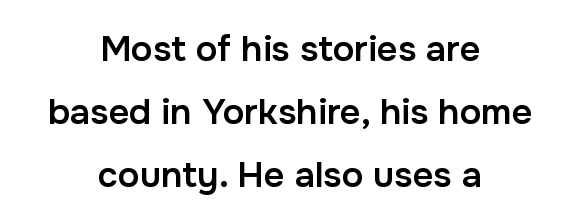
{"serif": "no", "italic": "no", "bold": "semi", "weight": "semibold", "width": "normal", "stroke_contrast": "low", "x_height": "medium", "monospaced": "no", "underline": "no", "align": "center", "line_spacing_ratio": 1.75, "letter_spacing": "normal", "letter_spacing_em": 0.0, "glyph_px": 36}
